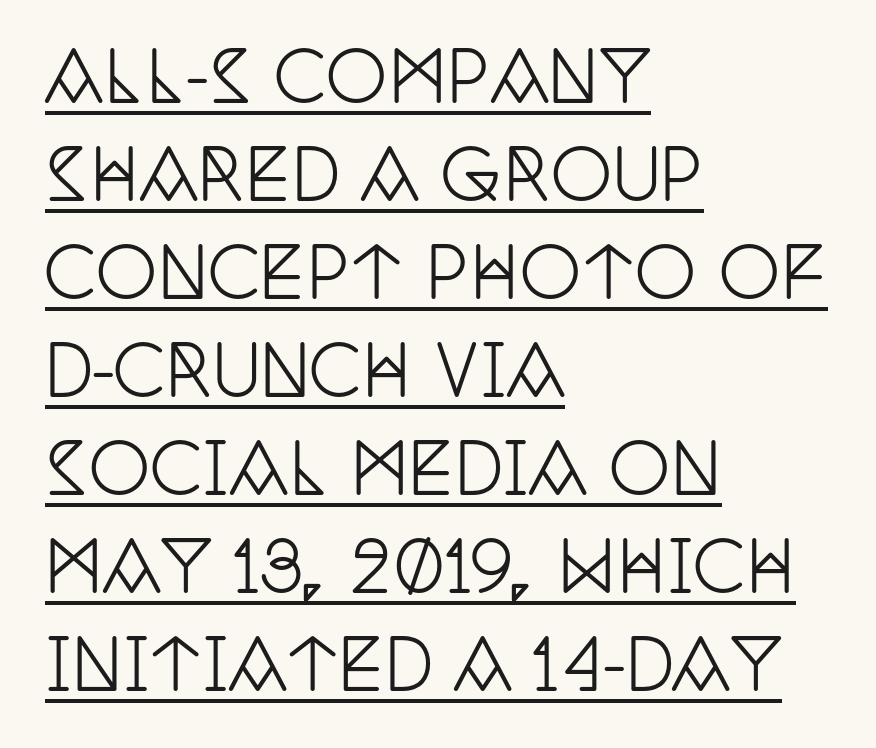
The image shows 69 px condensed serif type, upright; set left-aligned, normal line spacing (1.42x), normal letter spacing, underlined; low stroke contrast and a large x-height.
